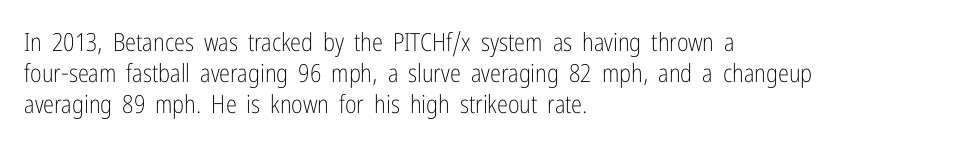
Q: Is the text bold? A: No.
Q: Is the text italic (slanted)? A: No, it is upright.
Q: Is the text underlined? A: No.
Q: How is the paragraph aligned? A: Left-aligned.
Q: Is the spacing between letters normal or unusually wide? A: Normal.
Q: Is the spacing between lines tight, normal or loose? A: Normal.
